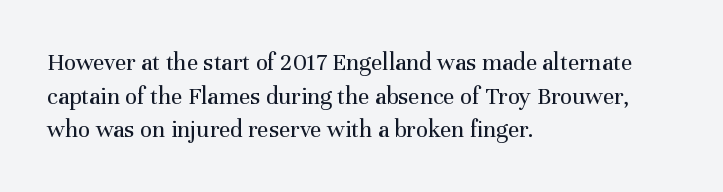
The image shows 25 px text type, upright; set left-aligned, normal line spacing (1.35x), normal letter spacing, not underlined.
